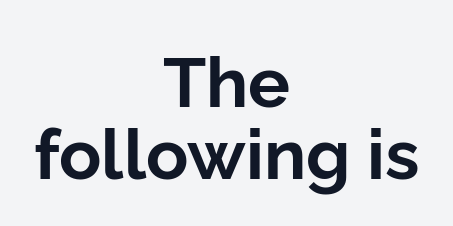
Caption: multi-line text, centered on the measure. The specimen omits any rule beneath the text block's lines. Students, this is bold: see how much ink each stroke carries. The type sits square on the baseline with zero lean. The leading is snug, giving the passage a crowded texture.
